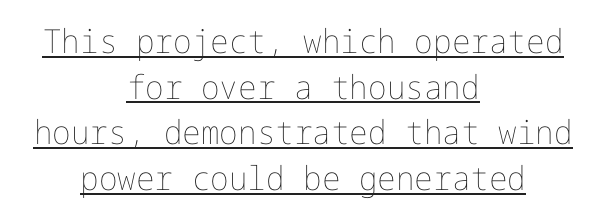
Q: Is the text bold? A: No.
Q: Is the text italic (slanted)? A: No, it is upright.
Q: Is the text underlined? A: Yes.
Q: How is the paragraph aligned? A: Centered.
Q: Is the spacing between letters normal or unusually wide? A: Normal.
Q: Is the spacing between lines tight, normal or loose? A: Normal.
Q: Width (condensed, normal, or wide)? A: Normal.
Q: Stroke contrast? A: Low.
Q: x-height? A: Medium.
